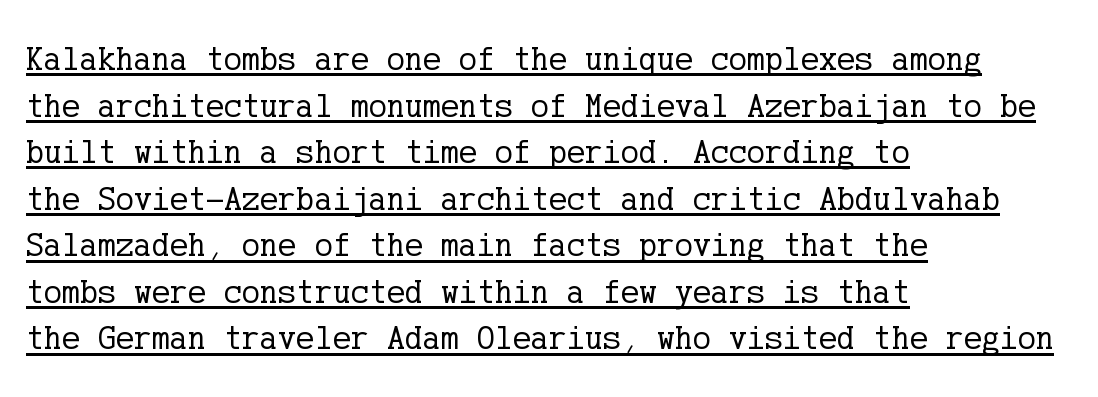
The image shows 34 px regular-weight serif type, upright; set left-aligned, normal line spacing (1.37x), normal letter spacing, underlined; low stroke contrast and a medium x-height.
